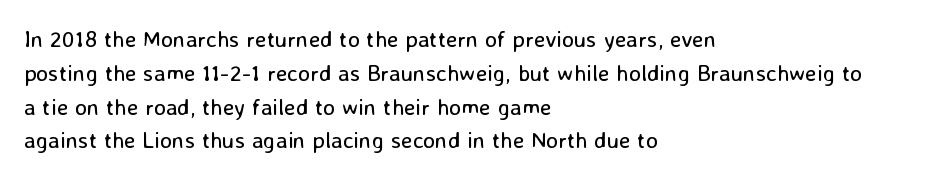
Q: Is the text bold? A: No.
Q: Is the text italic (slanted)? A: No, it is upright.
Q: Is the text underlined? A: No.
Q: How is the paragraph aligned? A: Left-aligned.
Q: Is the spacing between letters normal or unusually wide? A: Normal.
Q: Is the spacing between lines tight, normal or loose? A: Normal.
